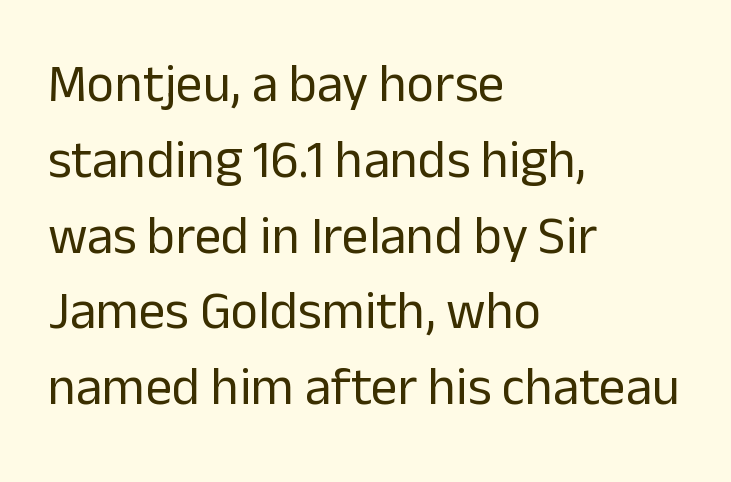
The axis of the letterforms is exactly vertical. Words appear dense and cohesive because spacing is normal. Nobody drew a line under any word here. You could not count columns in this text — the font is proportionally spaced. Check where the strokes stop: nothing finishes them off — pure sans.
